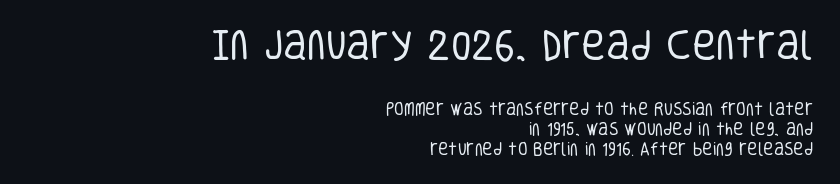
The image shows 33 px regular-weight, condensed sans-serif type, upright; set right-aligned, normal line spacing (1.44x), normal letter spacing, not underlined; the first (top) block is 2.36x larger; low stroke contrast and a large x-height.
